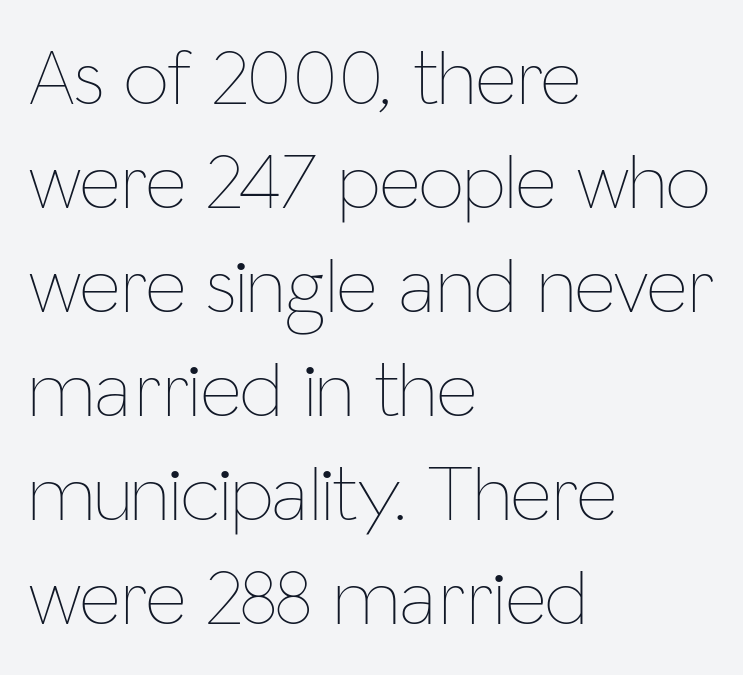
{"italic": "no", "bold": "no", "weight": "thin", "width": "condensed", "stroke_contrast": "low", "x_height": "medium", "monospaced": "no", "underline": "no", "align": "left", "line_spacing": "normal", "line_spacing_ratio": 1.3, "letter_spacing": "normal", "letter_spacing_em": 0.0, "glyph_px": 80}
